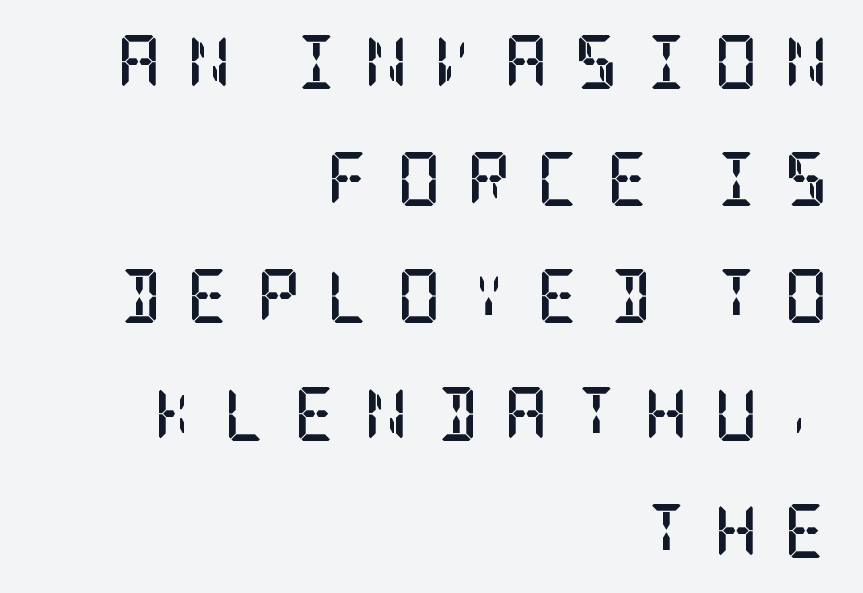
{"serif": "yes", "italic": "no", "bold": "yes", "weight": "semibold", "width": "condensed", "stroke_contrast": "low", "x_height": "large", "underline": "no", "align": "right", "line_spacing": "loose", "line_spacing_ratio": 2.17, "letter_spacing": "wide", "letter_spacing_em": 0.48, "glyph_px": 54}
